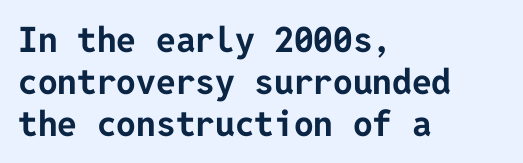
The rag falls on the right side of this text block. Between one letter and the next there's only the usual sliver of space. Underlining? Definitely not there. What kind of face is this? One without serifs — a sans.
